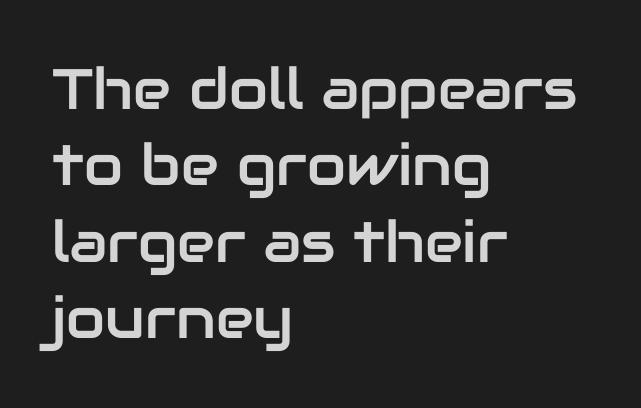
Q: Is the text italic (slanted)? A: No, it is upright.
Q: Is the typeface a serif or a sans-serif typeface? A: Sans-serif.
Q: Is the text underlined? A: No.
Q: How is the paragraph aligned? A: Left-aligned.
Q: Is the spacing between letters normal or unusually wide? A: Normal.
Q: Is the spacing between lines tight, normal or loose? A: Normal.
Q: Width (condensed, normal, or wide)? A: Normal.
Q: Stroke contrast? A: Low.
Q: x-height? A: Medium.
Q: Monospaced? A: No.
